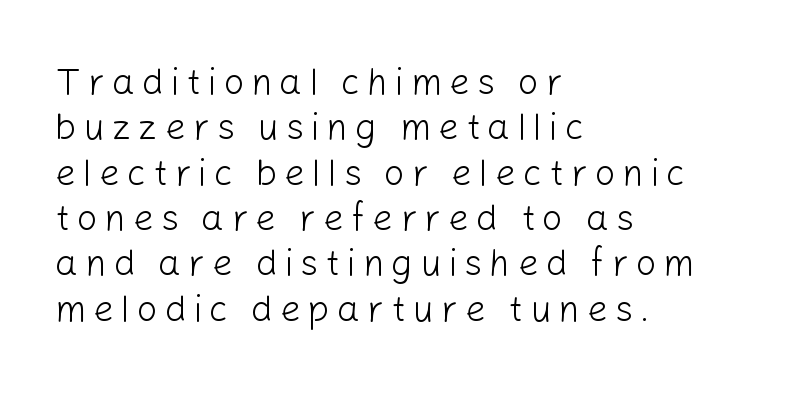
The image shows 36 px light sans-serif type, upright; set left-aligned, normal line spacing (1.26x), unusually wide letter spacing (+0.2 em), not underlined; low stroke contrast and a medium x-height.
